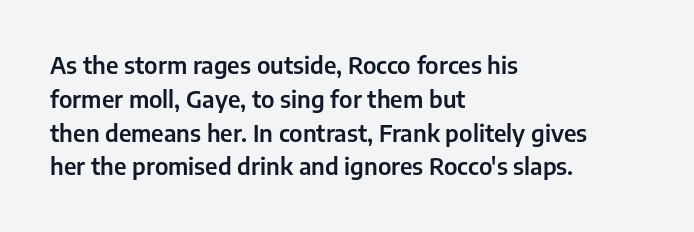
Q: Is the text italic (slanted)? A: No, it is upright.
Q: Is the text underlined? A: No.
Q: How is the paragraph aligned? A: Left-aligned.
Q: Is the spacing between letters normal or unusually wide? A: Normal.
Q: Is the spacing between lines tight, normal or loose? A: Normal.
